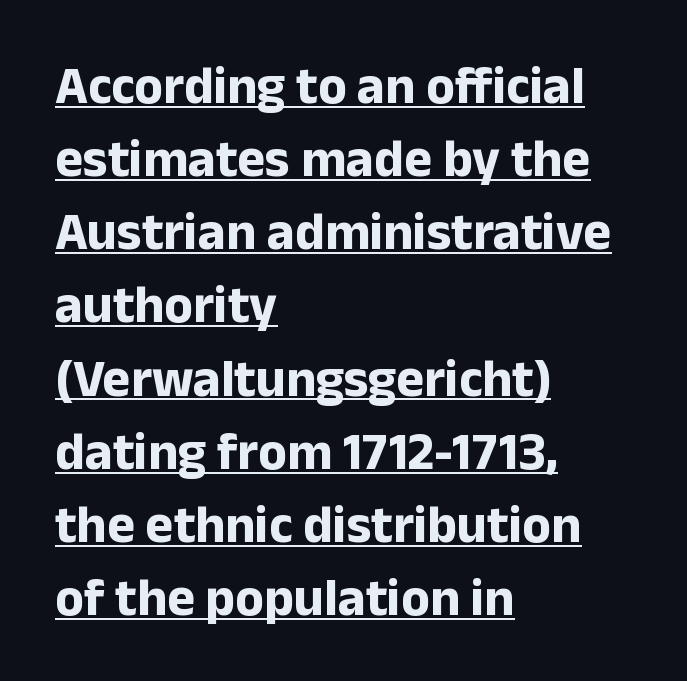
Q: Is the text bold? A: Yes.
Q: Is the text italic (slanted)? A: No, it is upright.
Q: Is the typeface a serif or a sans-serif typeface? A: Sans-serif.
Q: Is the text underlined? A: Yes.
Q: How is the paragraph aligned? A: Left-aligned.
Q: Is the spacing between letters normal or unusually wide? A: Normal.
Q: Is the spacing between lines tight, normal or loose? A: Normal.
Q: Width (condensed, normal, or wide)? A: Normal.
Q: Stroke contrast? A: Low.
Q: x-height? A: Medium.
Q: Monospaced? A: No.
